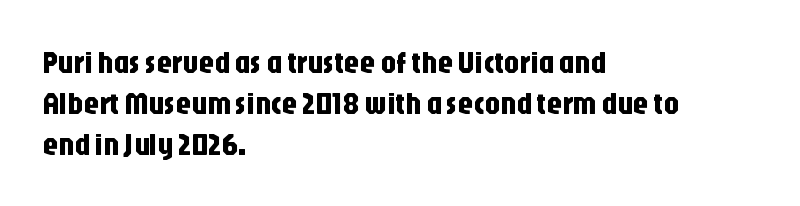
The image shows 31 px condensed sans-serif type, upright; set left-aligned, normal line spacing (1.33x), normal letter spacing, not underlined; low stroke contrast and a large x-height.
